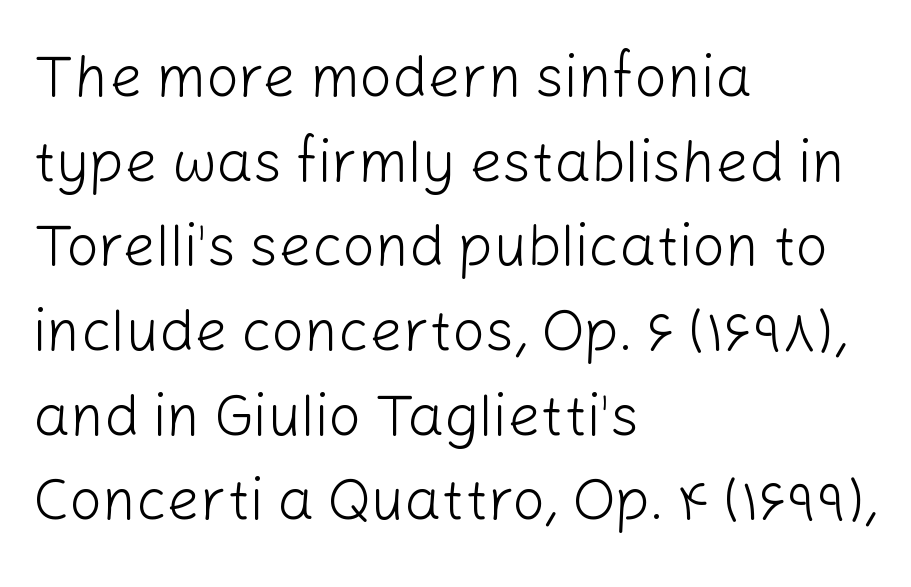
Q: Is the text bold? A: No.
Q: Is the text italic (slanted)? A: No, it is upright.
Q: Is the typeface a serif or a sans-serif typeface? A: Sans-serif.
Q: Is the text underlined? A: No.
Q: How is the paragraph aligned? A: Left-aligned.
Q: Is the spacing between letters normal or unusually wide? A: Normal.
Q: Is the spacing between lines tight, normal or loose? A: Normal.
Q: Width (condensed, normal, or wide)? A: Normal.
Q: Stroke contrast? A: Low.
Q: x-height? A: Medium.
Q: Monospaced? A: No.
